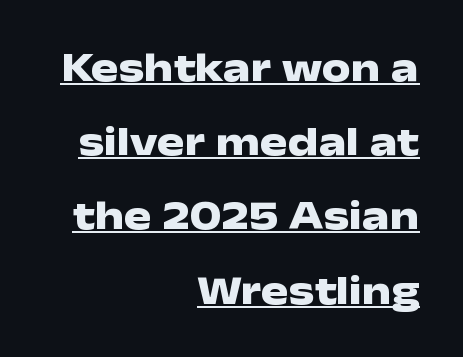
Q: Is the text bold? A: Yes.
Q: Is the text italic (slanted)? A: No, it is upright.
Q: Is the typeface a serif or a sans-serif typeface? A: Sans-serif.
Q: Is the text underlined? A: Yes.
Q: How is the paragraph aligned? A: Right-aligned.
Q: Is the spacing between letters normal or unusually wide? A: Normal.
Q: Width (condensed, normal, or wide)? A: Wide.
Q: Stroke contrast? A: Low.
Q: x-height? A: Medium.
Q: Monospaced? A: No.
